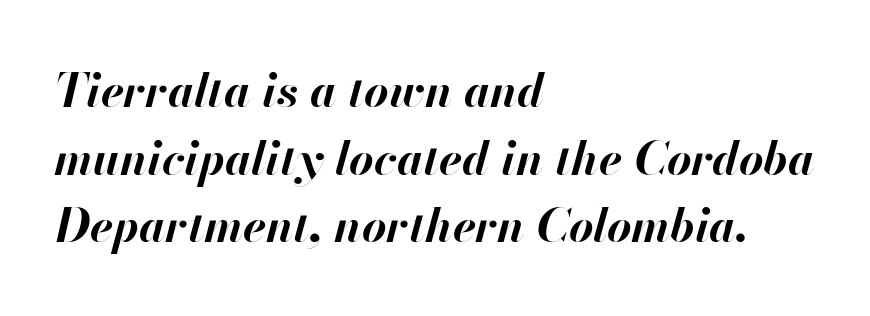
{"italic": "yes", "lean": "right", "slant_degrees": 13, "bold": "yes", "weight": "bold", "width": "normal", "stroke_contrast": "high", "x_height": "small", "monospaced": "no", "underline": "no", "align": "left", "line_spacing": "normal", "line_spacing_ratio": 1.44, "letter_spacing": "normal", "letter_spacing_em": 0.0, "glyph_px": 47}
